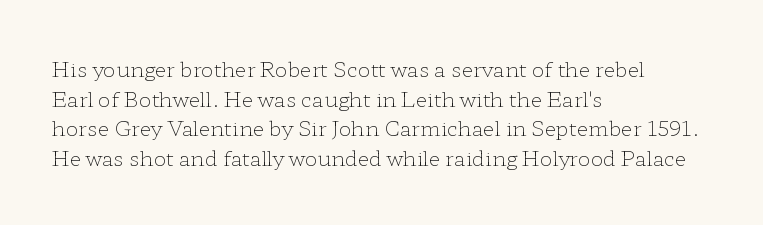
Q: Is the text bold? A: No.
Q: Is the text italic (slanted)? A: No, it is upright.
Q: Is the text underlined? A: No.
Q: How is the paragraph aligned? A: Left-aligned.
Q: Is the spacing between letters normal or unusually wide? A: Normal.
Q: Is the spacing between lines tight, normal or loose? A: Normal.
